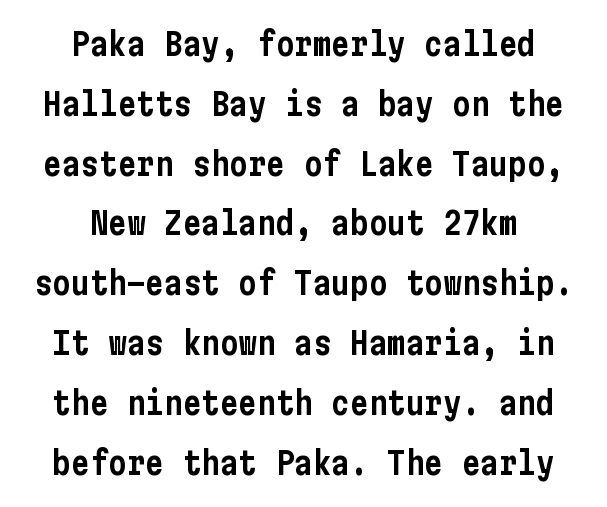
The image shows 31 px condensed sans-serif type, upright; set centered, loose line spacing (1.93x), normal letter spacing, not underlined; low stroke contrast and a medium x-height.
